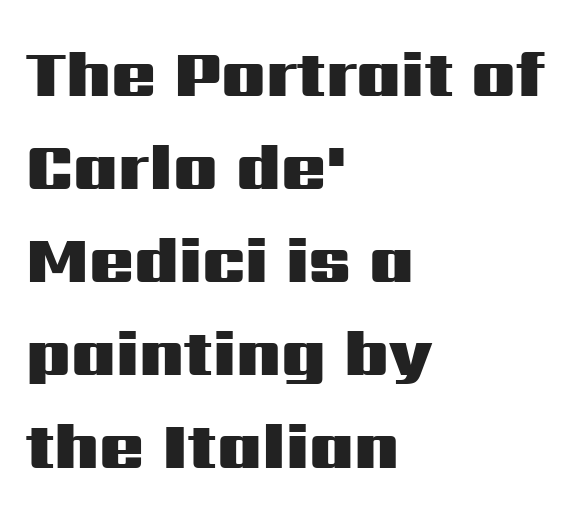
{"serif": "no", "italic": "no", "bold": "yes", "weight": "heavy", "width": "wide", "stroke_contrast": "medium", "x_height": "medium", "monospaced": "no", "underline": "no", "align": "left", "line_spacing": "normal", "line_spacing_ratio": 1.41, "letter_spacing": "normal", "letter_spacing_em": 0.0, "glyph_px": 66}
